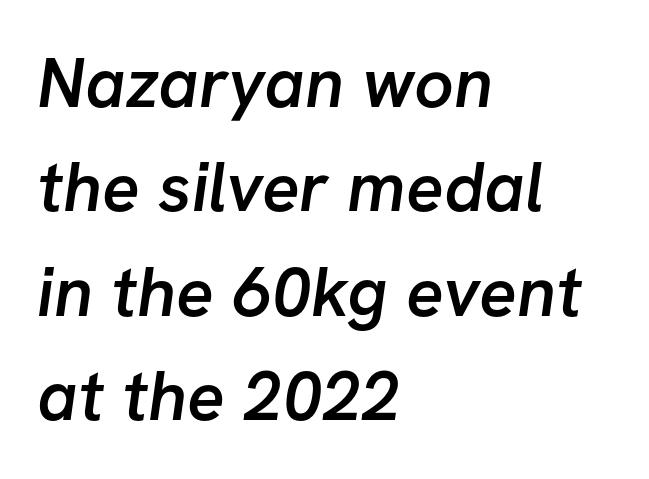
{"serif": "no", "bold": "semi", "weight": "semibold", "width": "normal", "stroke_contrast": "low", "x_height": "medium", "monospaced": "no", "underline": "no", "align": "left", "line_spacing": "normal", "line_spacing_ratio": 1.49, "letter_spacing": "normal", "letter_spacing_em": 0.0, "glyph_px": 70}
